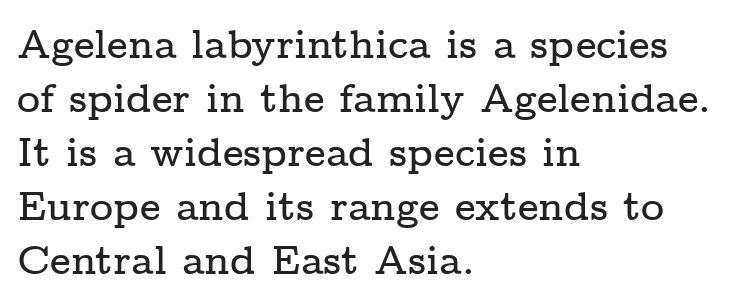
The image shows 40 px wide serif type, upright; set left-aligned, normal line spacing (1.35x), normal letter spacing, not underlined; low stroke contrast and a medium x-height.
